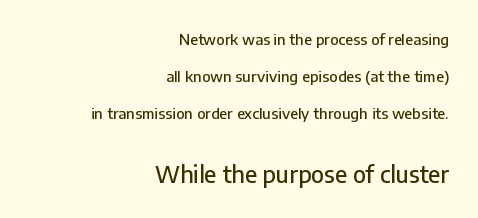
Q: Is the text italic (slanted)? A: No, it is upright.
Q: Is the text underlined? A: No.
Q: How is the paragraph aligned? A: Right-aligned.
Q: Is the spacing between letters normal or unusually wide? A: Normal.
Q: Is the spacing between lines tight, normal or loose? A: Loose.
Q: Which block of text is set in a larger size, the first (top) or the second (bottom)? A: The second (bottom) one.
